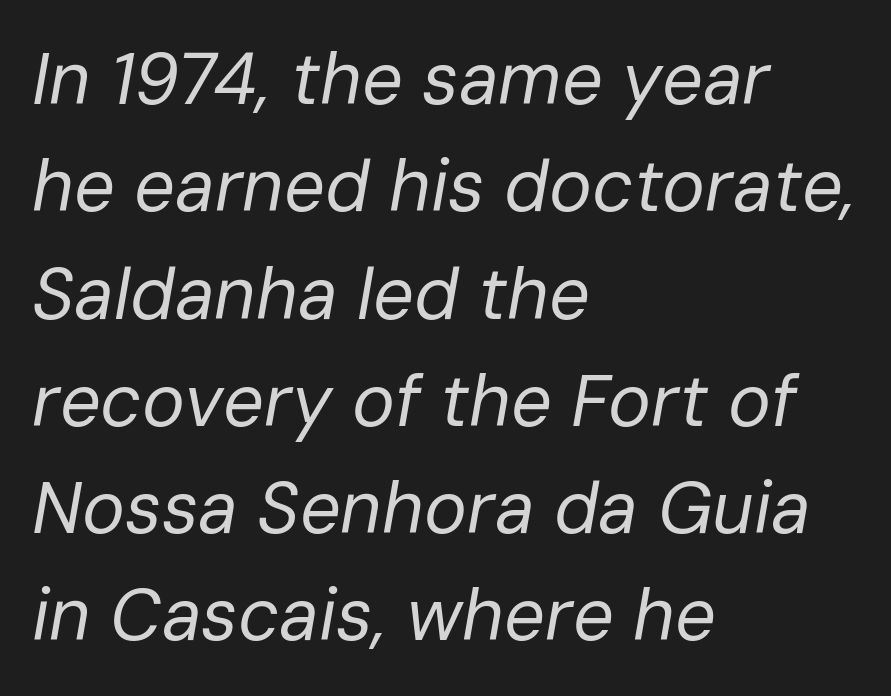
The image shows 72 px regular-weight type, italic (leaning right); set left-aligned, normal line spacing (1.49x), normal letter spacing, not underlined; low stroke contrast and a medium x-height.
